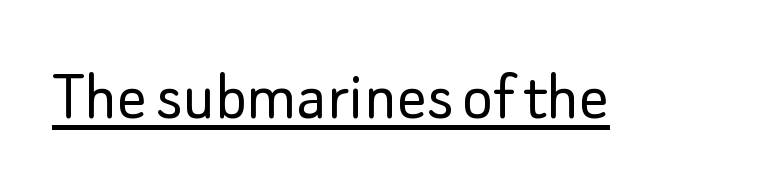
Does the type have serifs? No, each stem ends abruptly. Italic: no, the glyphs are upright roman. The weight tops out at a normal text grade. The string is rendered with underlining switched on.
